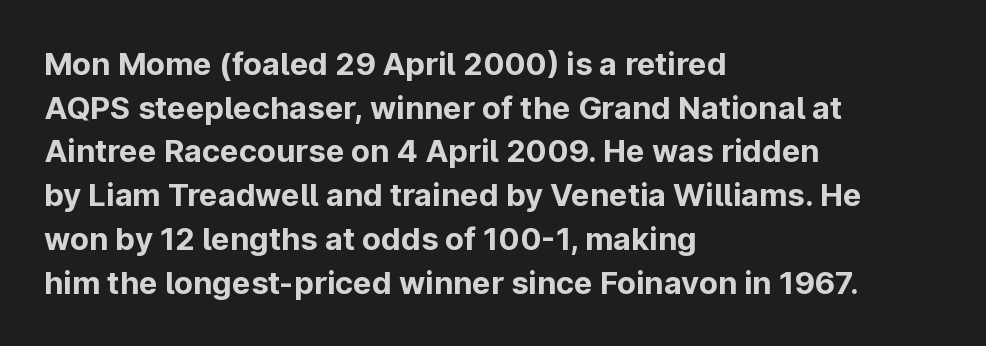
The image shows 31 px bold sans-serif type, upright; set left-aligned, normal line spacing (1.41x), normal letter spacing, not underlined; low stroke contrast and a medium x-height.
